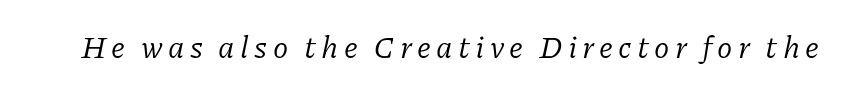
You can tell it's italic because the verticals aren't actually vertical. Do the characters align in a grid? No, the font is proportional. Ink coverage per letter is moderate at most. Glance below the letters and you will spot only blank space. A serif font was chosen for this passage.
